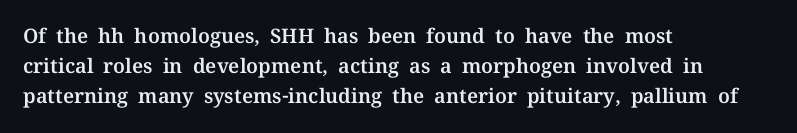
The image shows 20 px text type, upright; set left-aligned, normal line spacing (1.5x), normal letter spacing, not underlined.
